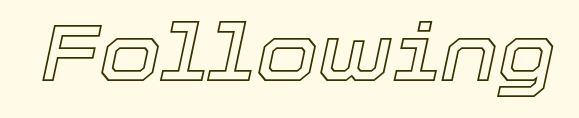
Letters rest on an invisible, unmarked baseline. The rendering applies a slant to the glyphs. In terms of letterspacing, this is plain default setting. These lines are rendered in a variable-pitch font.
